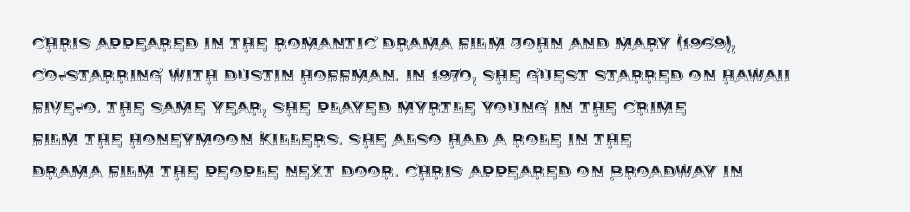
Q: Is the text italic (slanted)? A: No, it is upright.
Q: Is the text underlined? A: No.
Q: How is the paragraph aligned? A: Left-aligned.
Q: Is the spacing between letters normal or unusually wide? A: Normal.
Q: Is the spacing between lines tight, normal or loose? A: Normal.
